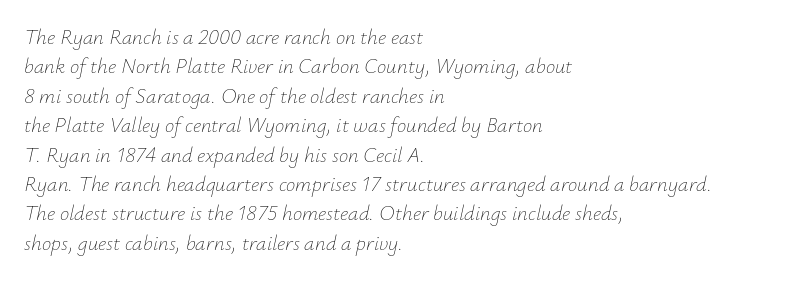
The image shows 21 px text type, italic (leaning right); set left-aligned, normal line spacing (1.4x), normal letter spacing, not underlined.
